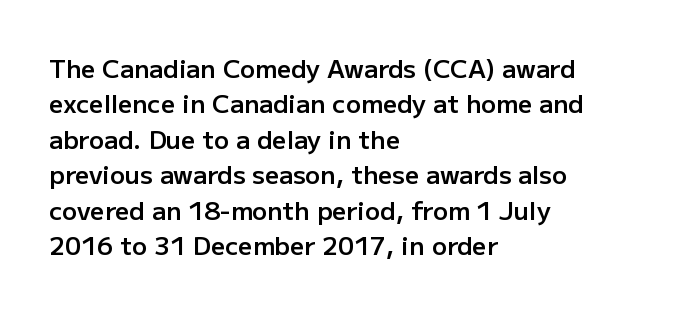
Every letter is mildly thick-stroked: semibold rather than bold. The passage is arranged the way most books set body copy — flush left. The axis of the letterforms is exactly vertical. The rendering uses a moderate line-height, typical for paragraphs.
